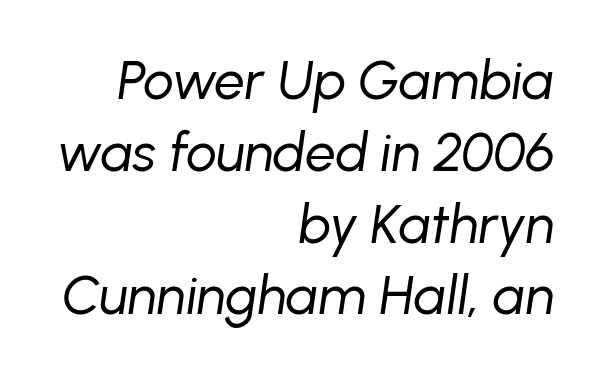
Caption: face not bold, strokes unweighted. Do the characters align in a grid? No, the font is proportional. Look at the tracking — it's just the regular setting, nothing added. A normal amount of white space separates one row of letters from the next.
